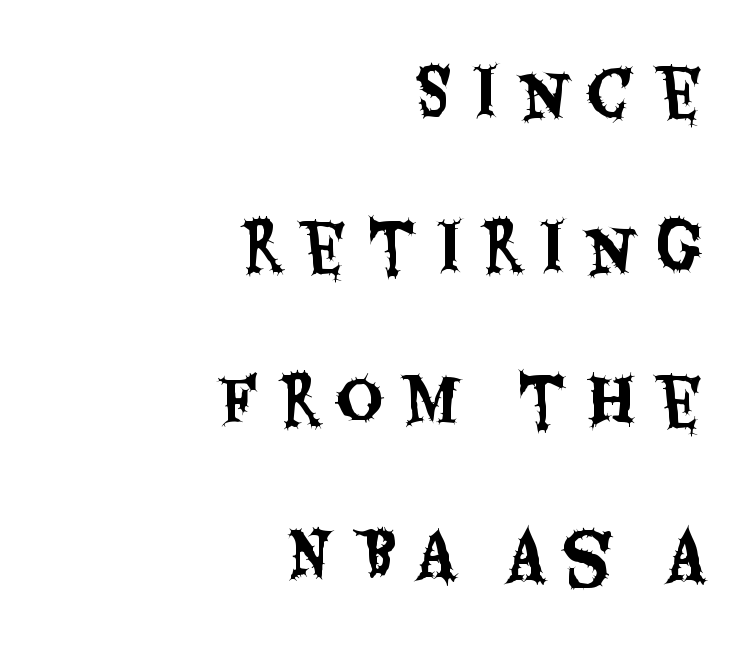
You can tell from the bare stems that sans-serif type was used. All the whitespace from short lines collects on the left. Character widths vary here, with narrow letters taking less room than wide ones. Any mark beneath the type? The region is blank. Does the leading feel generous? Absolutely, it's lavish.
